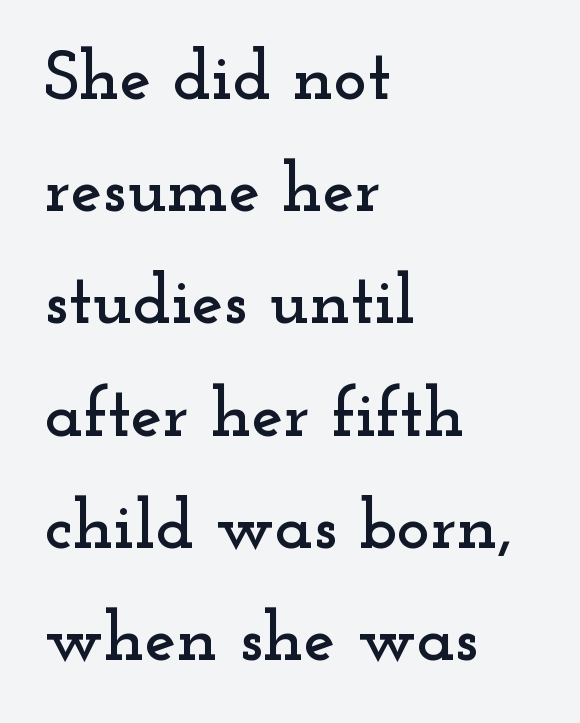
Q: Is the text italic (slanted)? A: No, it is upright.
Q: Is the typeface a serif or a sans-serif typeface? A: Serif.
Q: Is the text underlined? A: No.
Q: How is the paragraph aligned? A: Left-aligned.
Q: Is the spacing between letters normal or unusually wide? A: Normal.
Q: Is the spacing between lines tight, normal or loose? A: Normal.
Q: Width (condensed, normal, or wide)? A: Wide.
Q: Stroke contrast? A: Low.
Q: x-height? A: Small.
Q: Monospaced? A: No.
